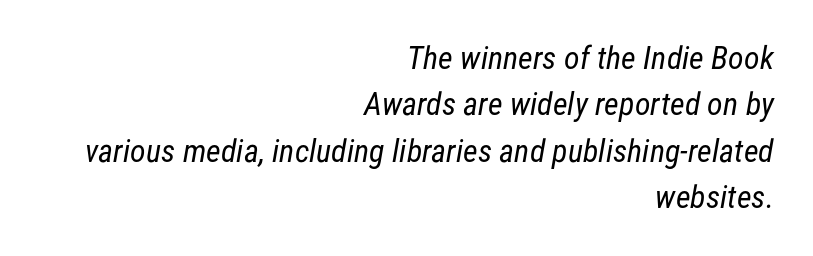
Q: Is the text bold? A: No.
Q: Is the typeface a serif or a sans-serif typeface? A: Sans-serif.
Q: Is the text underlined? A: No.
Q: How is the paragraph aligned? A: Right-aligned.
Q: Is the spacing between letters normal or unusually wide? A: Normal.
Q: Is the spacing between lines tight, normal or loose? A: Normal.
Q: Width (condensed, normal, or wide)? A: Condensed.
Q: Stroke contrast? A: Low.
Q: x-height? A: Medium.
Q: Monospaced? A: No.
